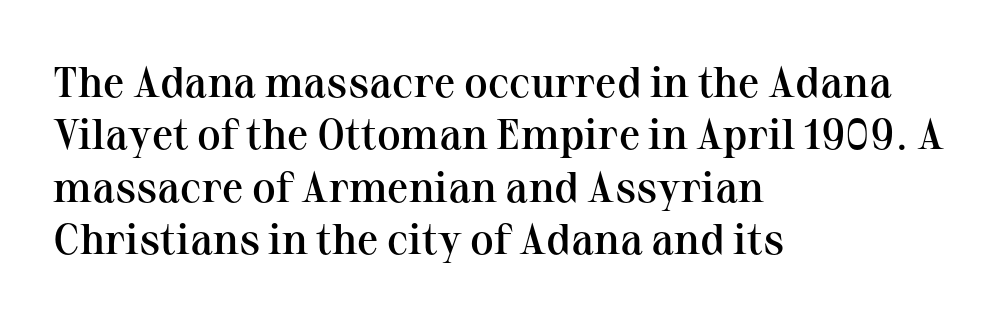
The image shows 43 px semibold serif type, upright; set left-aligned, line spacing 1.22x, normal letter spacing, not underlined; medium stroke contrast and a medium x-height.
